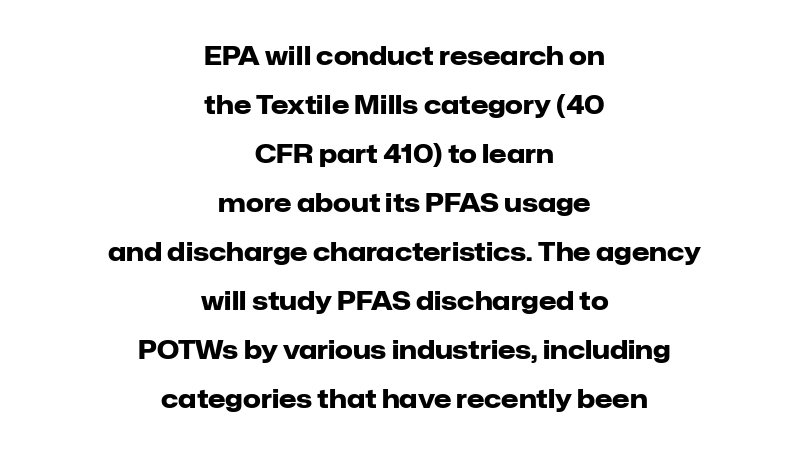
The letters stand upright; this is a roman face. No word sits above an underline. Students, observe: this is what heavily led, spacious text looks like. There is no visible air inserted between adjacent glyphs.
